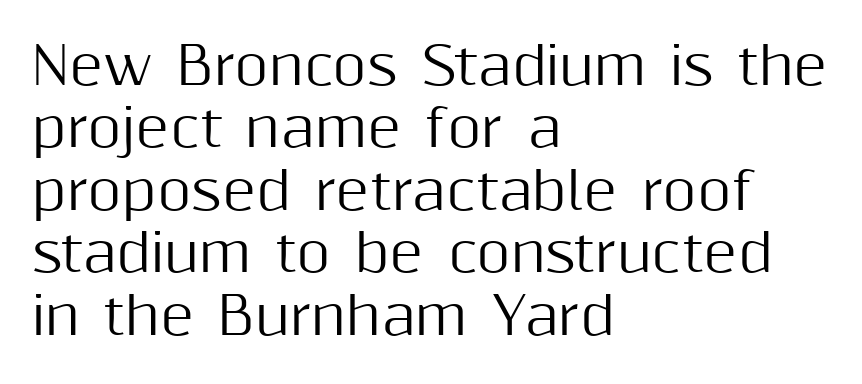
Q: Is the text italic (slanted)? A: No, it is upright.
Q: Is the typeface a serif or a sans-serif typeface? A: Sans-serif.
Q: Is the text underlined? A: No.
Q: How is the paragraph aligned? A: Left-aligned.
Q: Is the spacing between letters normal or unusually wide? A: Normal.
Q: Width (condensed, normal, or wide)? A: Normal.
Q: Stroke contrast? A: Medium.
Q: x-height? A: Medium.
Q: Monospaced? A: No.
